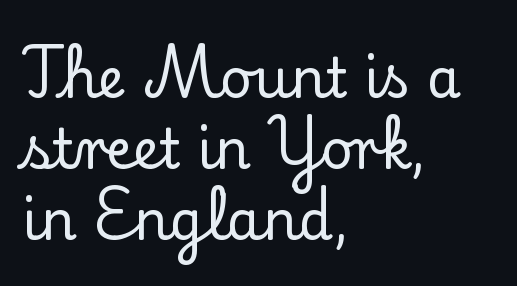
{"serif": "yes", "italic": "no", "width": "normal", "stroke_contrast": "low", "x_height": "small", "monospaced": "no", "underline": "no", "align": "left", "line_spacing": "normal", "line_spacing_ratio": 1.29, "letter_spacing": "normal", "letter_spacing_em": 0.0, "glyph_px": 55}
